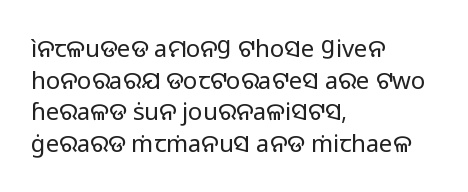
Q: Is the text bold? A: No.
Q: Is the text italic (slanted)? A: No, it is upright.
Q: Is the text underlined? A: No.
Q: How is the paragraph aligned? A: Left-aligned.
Q: Is the spacing between letters normal or unusually wide? A: Normal.
Q: Is the spacing between lines tight, normal or loose? A: Normal.
